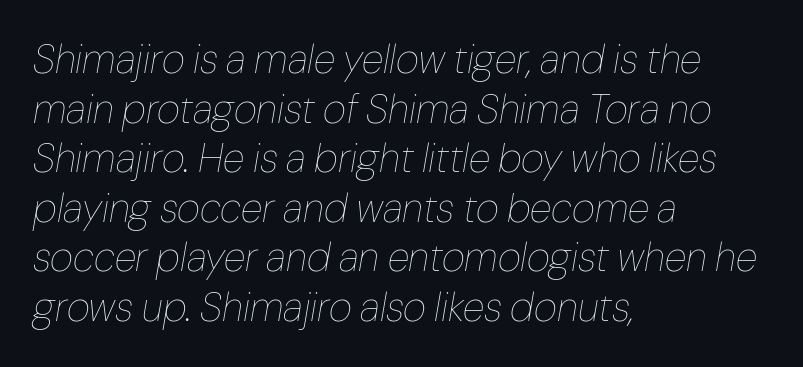
Q: Is the text bold? A: No.
Q: Is the text italic (slanted)? A: Yes, it leans right by about 10 degrees.
Q: Is the text underlined? A: No.
Q: How is the paragraph aligned? A: Left-aligned.
Q: Is the spacing between letters normal or unusually wide? A: Normal.
Q: Width (condensed, normal, or wide)? A: Normal.
Q: Stroke contrast? A: Low.
Q: x-height? A: Medium.
Q: Monospaced? A: No.
